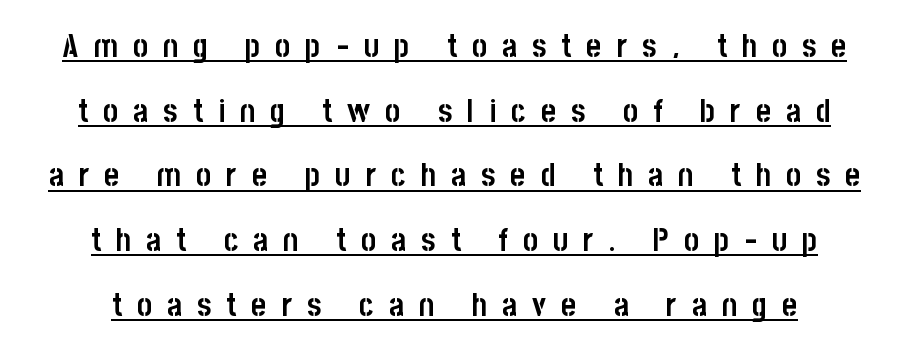
The image shows 32 px semibold, condensed sans-serif type, upright; set centered, loose line spacing (2.02x), unusually wide letter spacing (+0.47 em), underlined; low stroke contrast and a large x-height.
